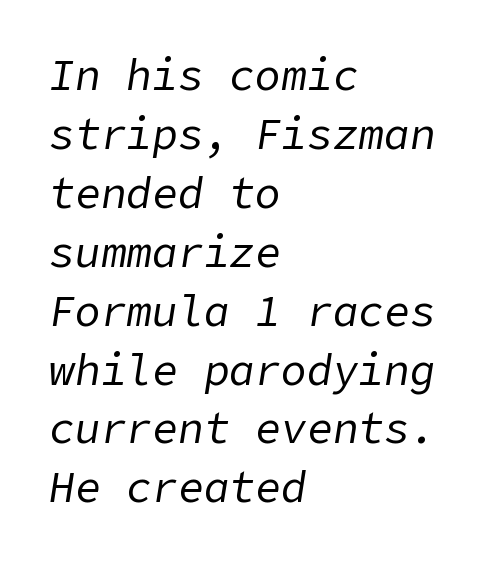
{"italic": "yes", "lean": "right", "slant_degrees": 9, "bold": "no", "weight": "regular", "width": "normal", "stroke_contrast": "low", "x_height": "medium", "underline": "no", "align": "left", "line_spacing": "normal", "line_spacing_ratio": 1.37, "letter_spacing": "normal", "letter_spacing_em": 0.0, "glyph_px": 43}
